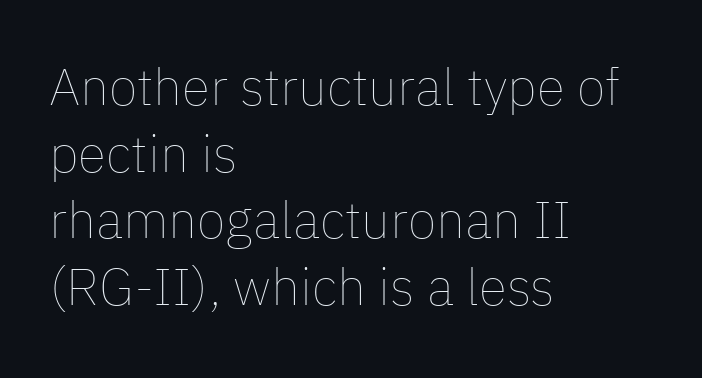
{"italic": "no", "bold": "no", "weight": "thin", "width": "normal", "stroke_contrast": "low", "x_height": "medium", "monospaced": "no", "underline": "no", "align": "left", "line_spacing": "normal", "line_spacing_ratio": 1.28, "letter_spacing": "normal", "letter_spacing_em": 0.0, "glyph_px": 52}
